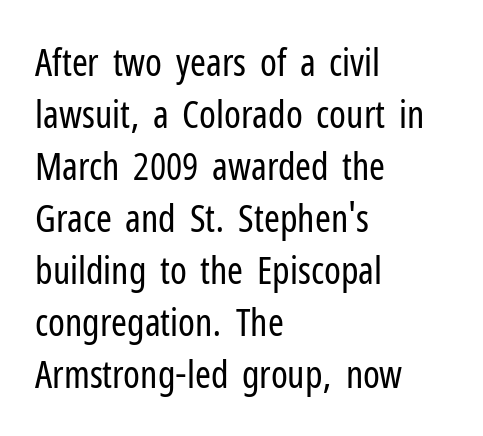
Q: Is the text bold? A: No.
Q: Is the text italic (slanted)? A: No, it is upright.
Q: Is the typeface a serif or a sans-serif typeface? A: Sans-serif.
Q: Is the text underlined? A: No.
Q: How is the paragraph aligned? A: Left-aligned.
Q: Is the spacing between letters normal or unusually wide? A: Normal.
Q: Is the spacing between lines tight, normal or loose? A: Normal.
Q: Width (condensed, normal, or wide)? A: Condensed.
Q: Stroke contrast? A: Low.
Q: x-height? A: Medium.
Q: Monospaced? A: No.
